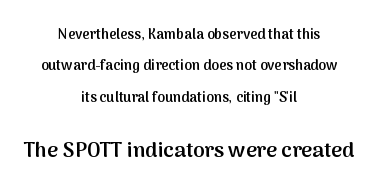
The image shows 21 px text type, upright; set centered, loose line spacing (2.25x), normal letter spacing, not underlined; the second (bottom) block is 1.5x larger.
